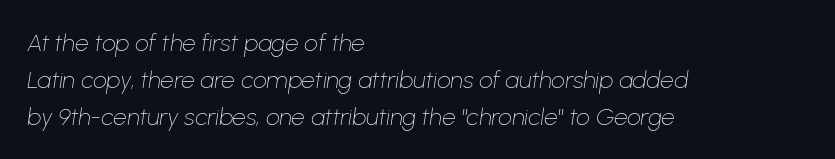
The image shows 24 px text type, italic (leaning right); set left-aligned, normal line spacing (1.54x), normal letter spacing, not underlined.
